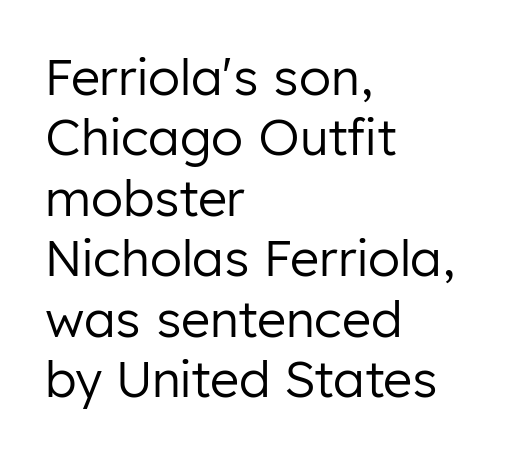
{"serif": "no", "italic": "no", "bold": "no", "weight": "regular", "width": "normal", "stroke_contrast": "low", "x_height": "medium", "monospaced": "no", "underline": "no", "align": "left", "line_spacing_ratio": 1.21, "letter_spacing": "normal", "letter_spacing_em": 0.0, "glyph_px": 50}
